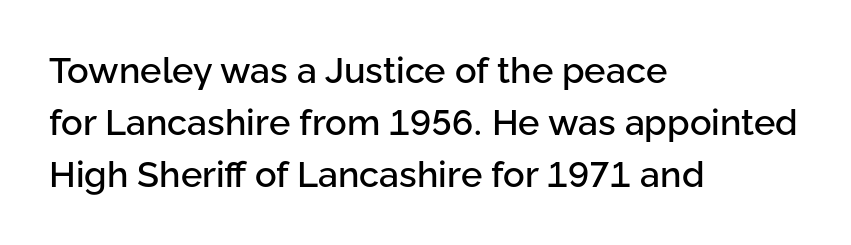
{"serif": "no", "italic": "no", "width": "normal", "stroke_contrast": "low", "x_height": "medium", "monospaced": "no", "underline": "no", "align": "left", "line_spacing": "normal", "line_spacing_ratio": 1.45, "letter_spacing": "normal", "letter_spacing_em": 0.0, "glyph_px": 36}
